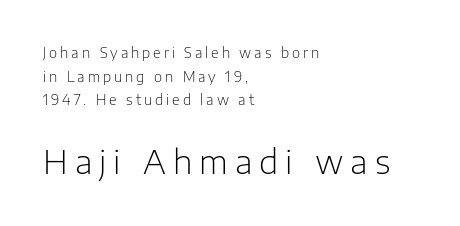
Q: Is the text bold? A: No.
Q: Is the text italic (slanted)? A: No, it is upright.
Q: Is the typeface a serif or a sans-serif typeface? A: Sans-serif.
Q: Is the text underlined? A: No.
Q: How is the paragraph aligned? A: Left-aligned.
Q: Is the spacing between letters normal or unusually wide? A: Unusually wide.
Q: Is the spacing between lines tight, normal or loose? A: Normal.
Q: Which block of text is set in a larger size, the first (top) or the second (bottom)? A: The second (bottom) one.
Q: Width (condensed, normal, or wide)? A: Normal.
Q: Stroke contrast? A: Low.
Q: x-height? A: Medium.
Q: Monospaced? A: No.
